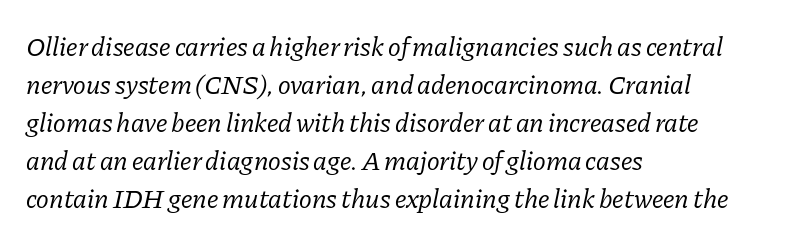
The image shows 27 px text type, italic (leaning right); set left-aligned, normal line spacing (1.41x), normal letter spacing, not underlined.
